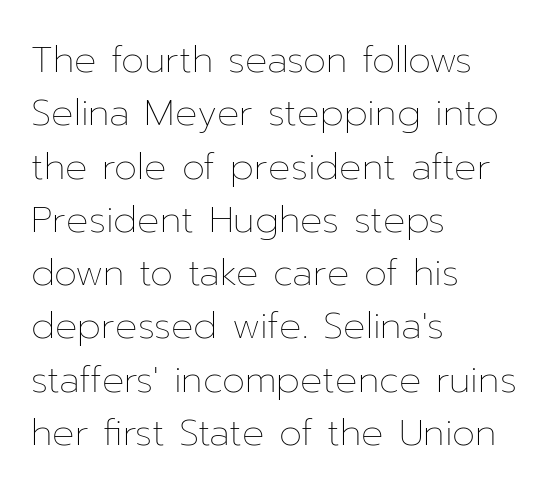
{"italic": "no", "bold": "no", "weight": "thin", "width": "normal", "stroke_contrast": "low", "x_height": "medium", "monospaced": "no", "underline": "no", "align": "left", "line_spacing": "normal", "line_spacing_ratio": 1.44, "letter_spacing": "normal", "letter_spacing_em": 0.0, "glyph_px": 37}
